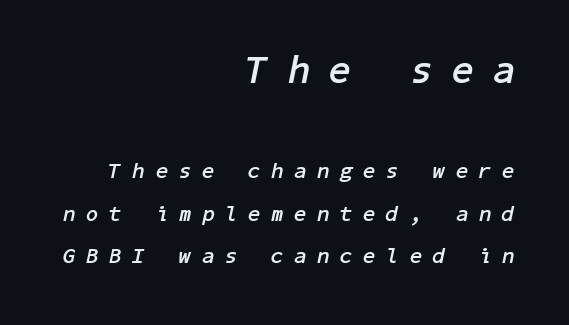
{"italic": "yes", "lean": "right", "slant_degrees": 11, "bold": "yes", "weight": "semibold", "width": "normal", "stroke_contrast": "low", "x_height": "medium", "underline": "no", "align": "right", "line_spacing": "loose", "line_spacing_ratio": 1.94, "letter_spacing": "wide", "letter_spacing_em": 0.5, "larger_block": "first", "size_ratio": 1.77, "glyph_px": 39}
